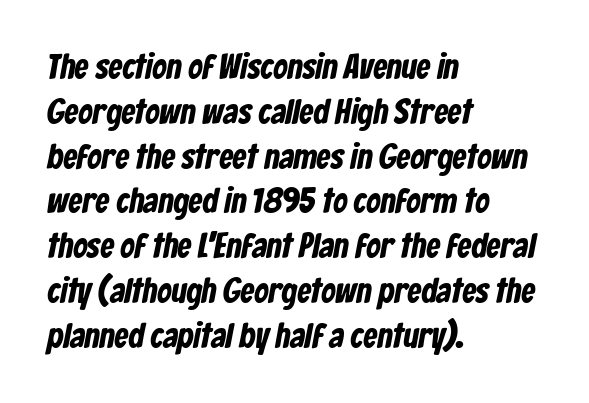
{"serif": "no", "width": "condensed", "stroke_contrast": "low", "x_height": "medium", "monospaced": "no", "underline": "no", "align": "left", "line_spacing": "normal", "line_spacing_ratio": 1.28, "letter_spacing": "normal", "letter_spacing_em": 0.0, "glyph_px": 35}
